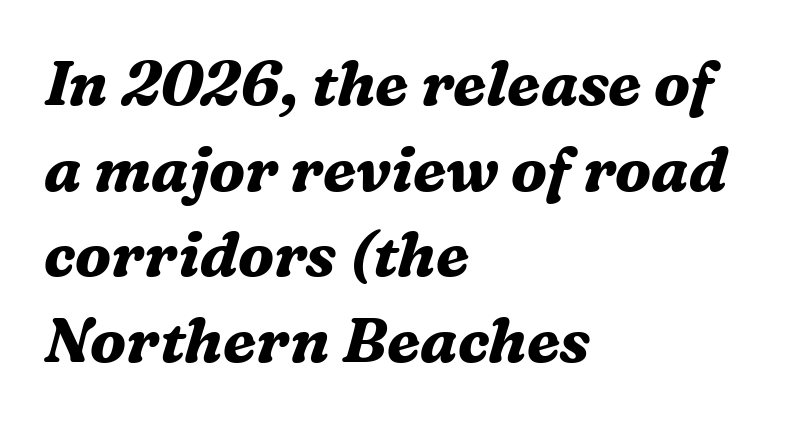
The rendering uses natural spacing where letterforms have individual widths. Type style note: has serifs. These lines sit exactly where default settings would place them. Yep, that's italic — everything's leaning.
